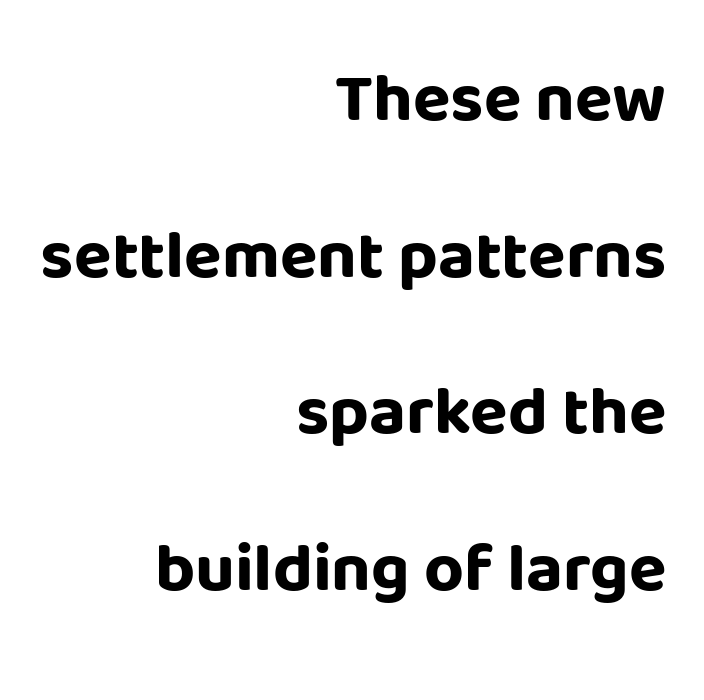
The foot of each line stays bare and open. Are there feet on the stems? There aren't — it's a sans. Note the varied advance widths — an 'i' is clearly narrower than an 'm'. Rendered with straight, roman letterforms. The strokes are fattened all the way to bold.
